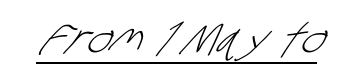
The image shows 45 px light, condensed sans-serif type; set normal letter spacing, underlined; low stroke contrast and a large x-height.
